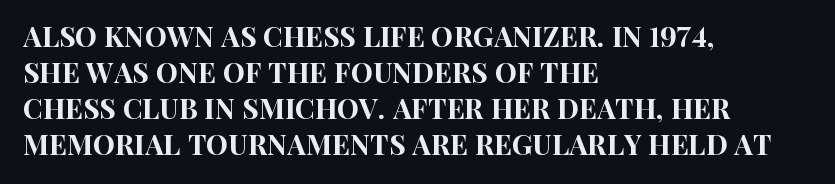
Q: Is the text italic (slanted)? A: No, it is upright.
Q: Is the typeface a serif or a sans-serif typeface? A: Sans-serif.
Q: Is the text underlined? A: No.
Q: How is the paragraph aligned? A: Left-aligned.
Q: Is the spacing between letters normal or unusually wide? A: Normal.
Q: Is the spacing between lines tight, normal or loose? A: Normal.
Q: Width (condensed, normal, or wide)? A: Condensed.
Q: Stroke contrast? A: High.
Q: x-height? A: Large.
Q: Monospaced? A: No.
